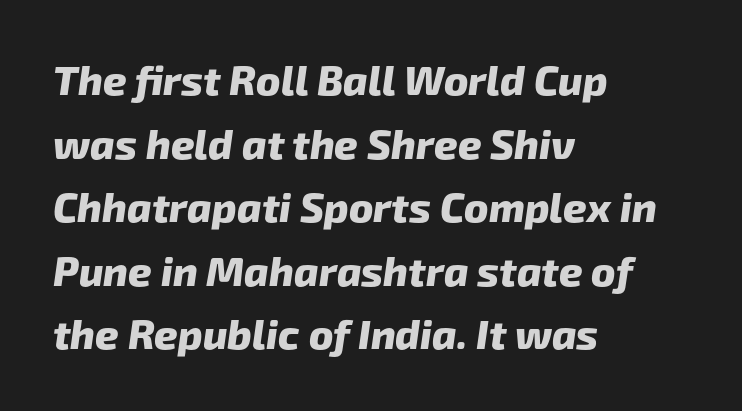
{"serif": "no", "bold": "yes", "weight": "heavy", "width": "normal", "stroke_contrast": "low", "x_height": "medium", "monospaced": "no", "underline": "no", "align": "left", "line_spacing": "normal", "line_spacing_ratio": 1.55, "letter_spacing": "normal", "letter_spacing_em": 0.0, "glyph_px": 41}
